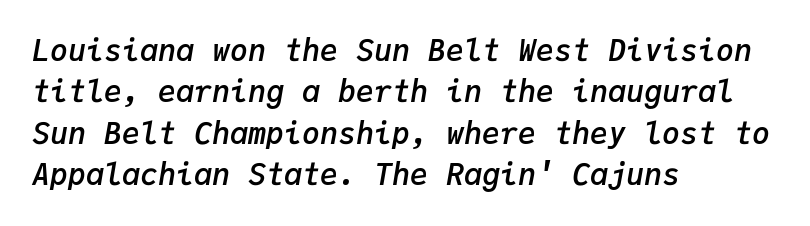
These lines are set flush left with a ragged right edge. The designer left line spacing at the default. Set as a demibold, roughly 600 on the weight scale. How are the letters spaced? Ordinarily, with no added tracking. Lines of text with bare space underneath.
